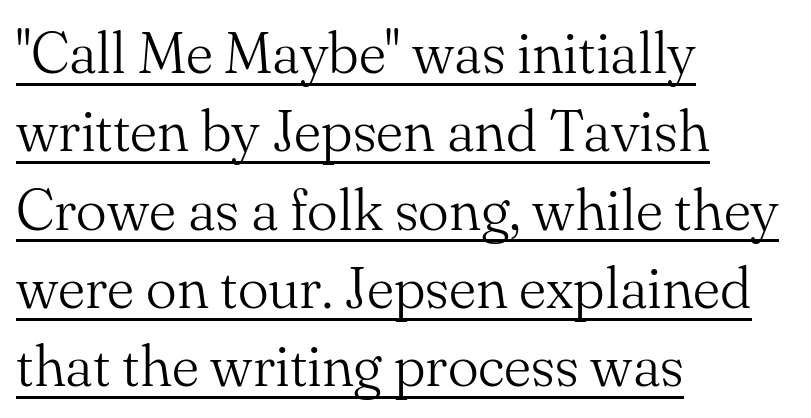
{"serif": "yes", "italic": "no", "bold": "no", "weight": "light", "width": "normal", "stroke_contrast": "medium", "x_height": "small", "monospaced": "no", "underline": "yes", "align": "left", "line_spacing": "normal", "line_spacing_ratio": 1.35, "letter_spacing": "normal", "letter_spacing_em": 0.0, "glyph_px": 58}
